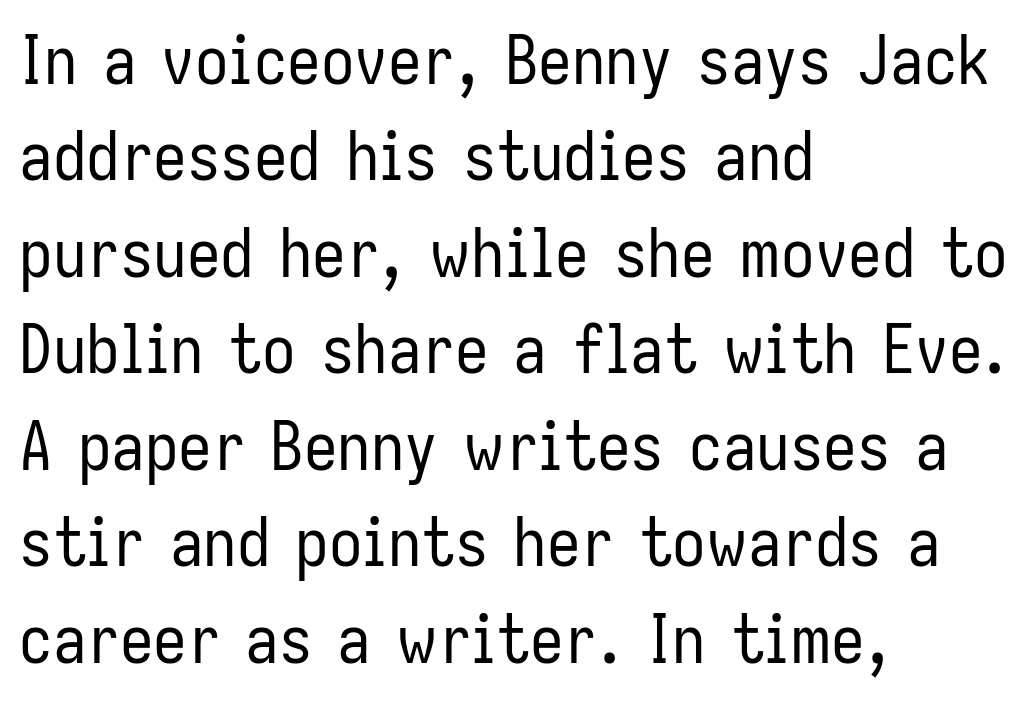
The image shows 67 px regular-weight, condensed sans-serif type, upright; set left-aligned, normal line spacing (1.44x), normal letter spacing, not underlined; low stroke contrast and a medium x-height.
